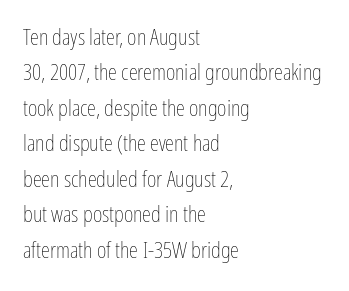
Q: Is the text bold? A: No.
Q: Is the text italic (slanted)? A: No, it is upright.
Q: Is the text underlined? A: No.
Q: How is the paragraph aligned? A: Left-aligned.
Q: Is the spacing between letters normal or unusually wide? A: Normal.
Q: Is the spacing between lines tight, normal or loose? A: Normal.
